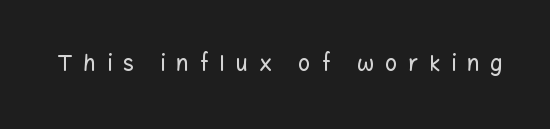
The image shows 22 px text type, upright; set unusually wide letter spacing (+0.49 em), not underlined.
